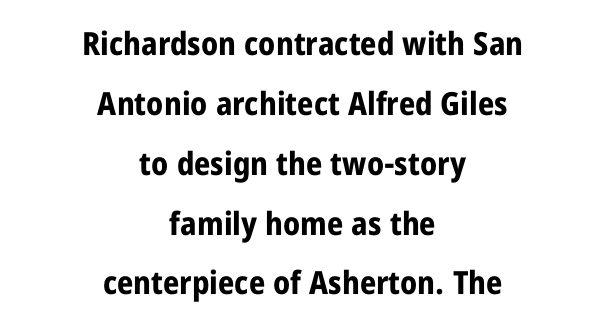
{"serif": "no", "italic": "no", "bold": "yes", "weight": "bold", "width": "condensed", "stroke_contrast": "low", "x_height": "large", "monospaced": "no", "underline": "no", "align": "center", "line_spacing_ratio": 1.87, "letter_spacing": "normal", "letter_spacing_em": 0.0, "glyph_px": 32}
